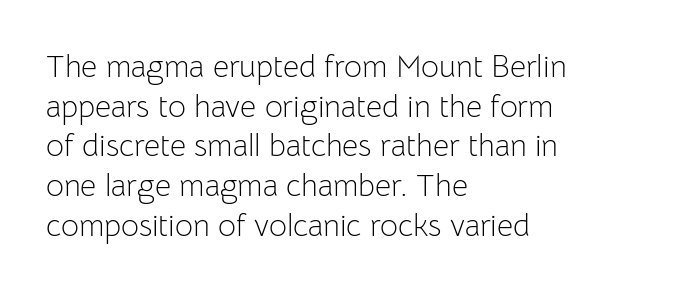
Unbolded letterforms with no extra heft. Each line starts at the same left margin while the right side varies. Line spacing here is normal. Stroke terminals: plain, sans-serif.
